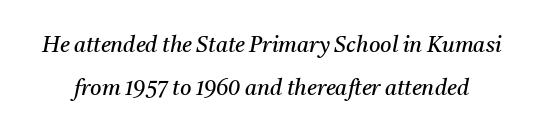
{"italic": "yes", "lean": "right", "slant_degrees": 11, "bold": "no", "underline": "no", "line_spacing": "loose", "line_spacing_ratio": 1.95, "letter_spacing": "normal", "letter_spacing_em": 0.0, "glyph_px": 22}
